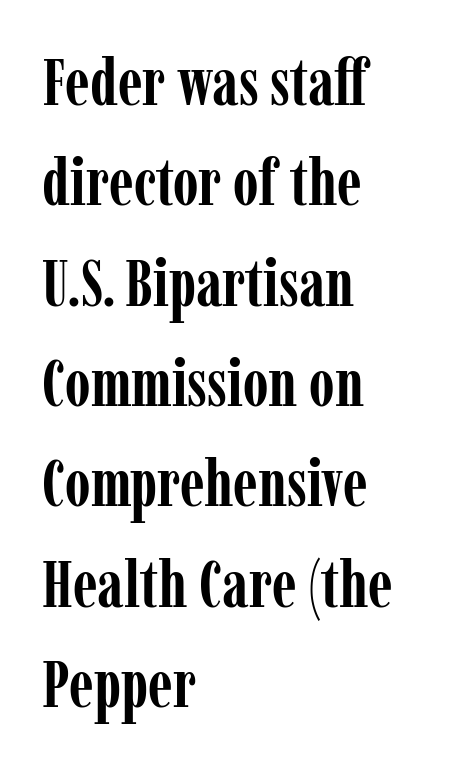
The image shows 66 px semibold, condensed serif type, upright; set left-aligned, normal line spacing (1.52x), normal letter spacing, not underlined; low stroke contrast and a medium x-height.
